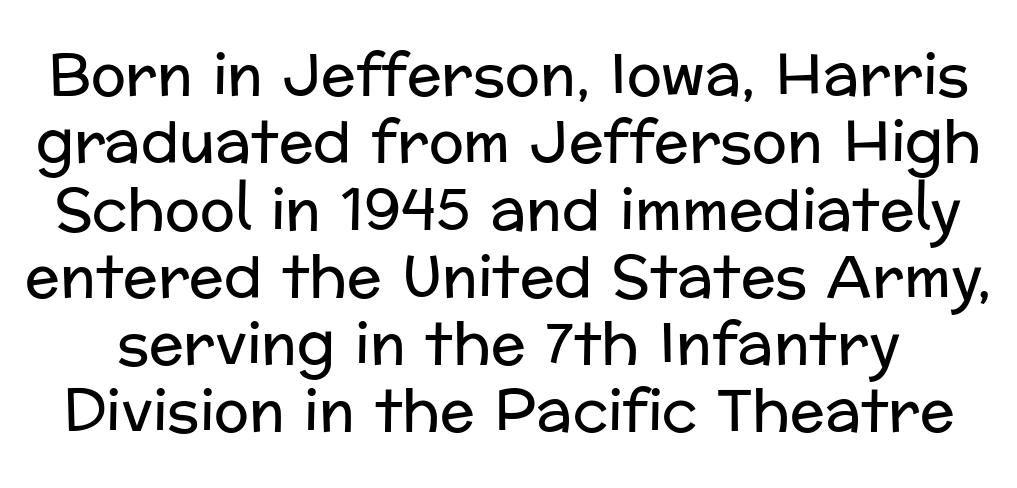
The image shows 58 px regular-weight sans-serif type, upright; set line spacing 1.16x, normal letter spacing, not underlined; low stroke contrast and a medium x-height.
